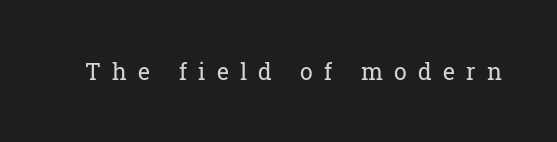
{"italic": "no", "bold": "no", "underline": "no", "letter_spacing": "wide", "letter_spacing_em": 0.49, "glyph_px": 23}
